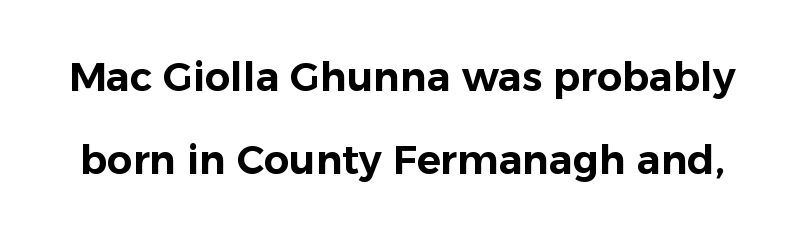
Caption: standard tracking, unaltered. These lines are rendered in a variable-pitch font. If you measured baseline to baseline, you'd find a long distance. You can tell from the bare stems that sans-serif type was used. It's the straight-up-and-down kind of type. Unmarked baselines from the first word to the last.
